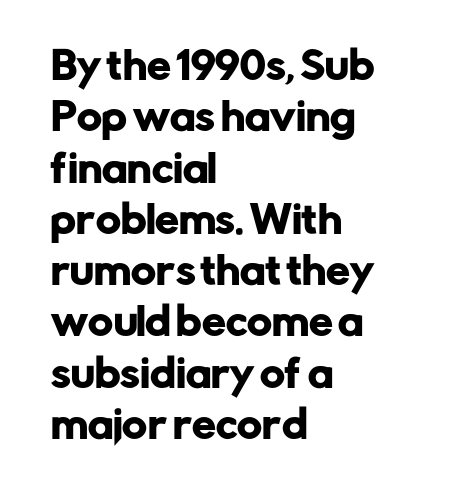
Q: Is the text italic (slanted)? A: No, it is upright.
Q: Is the typeface a serif or a sans-serif typeface? A: Sans-serif.
Q: Is the text underlined? A: No.
Q: How is the paragraph aligned? A: Left-aligned.
Q: Is the spacing between letters normal or unusually wide? A: Normal.
Q: Is the spacing between lines tight, normal or loose? A: Normal.
Q: Width (condensed, normal, or wide)? A: Normal.
Q: Stroke contrast? A: Low.
Q: x-height? A: Medium.
Q: Monospaced? A: No.
